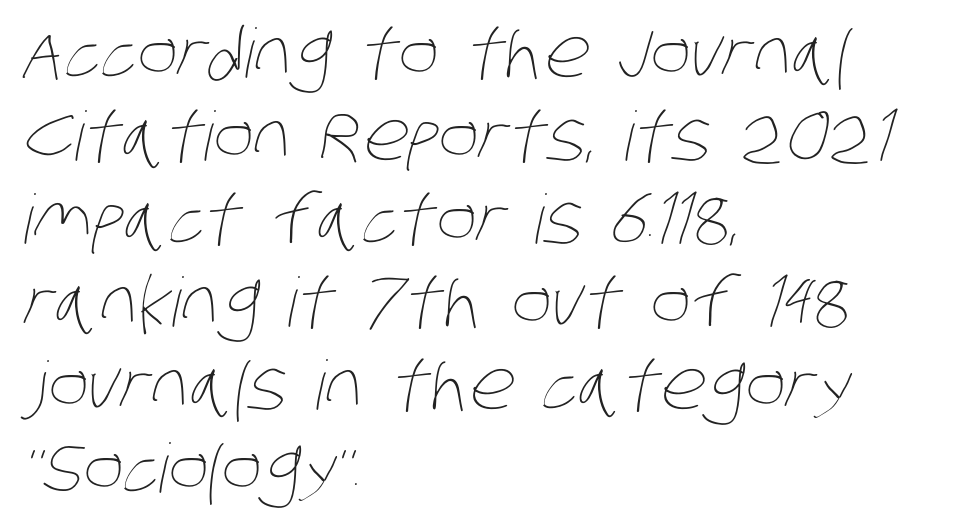
The image shows 68 px thin, condensed type; set left-aligned, line spacing 1.22x, normal letter spacing, not underlined; low stroke contrast and a large x-height.
